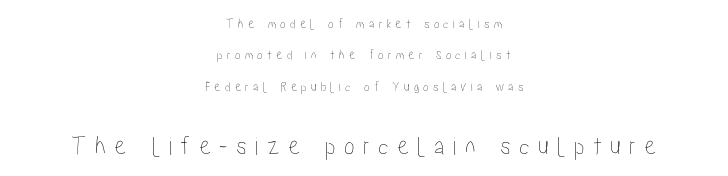
The image shows 27 px text type, upright; set centered, loose line spacing (2.24x), unusually wide letter spacing (+0.3 em), not underlined; the second (bottom) block is 1.93x larger.
